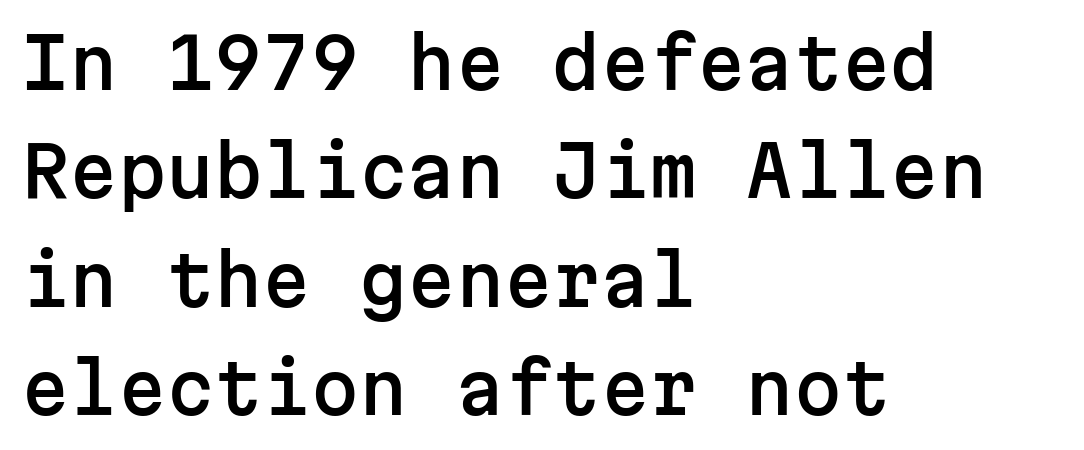
Horizontal alignment here is leftward, the default for most running prose. These lines were composed using upright roman letters. Glyph-to-glyph distance matches everyday printed text. Honestly, there is no underline to notice here at all.
